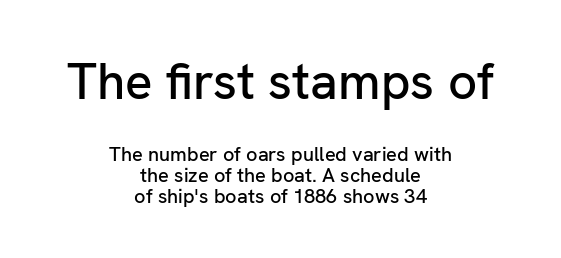
Note: no serifs on the glyphs. Each new line begins almost immediately beneath the previous one. Ordinary non-slanted type is in use. The baseline area is clear.
